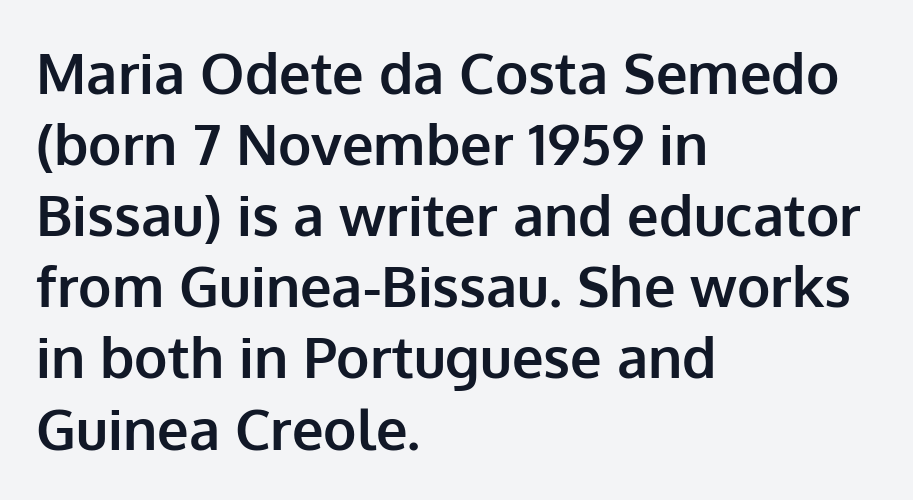
{"serif": "no", "italic": "no", "bold": "yes", "weight": "bold", "width": "normal", "stroke_contrast": "low", "x_height": "medium", "monospaced": "no", "underline": "no", "align": "left", "line_spacing": "normal", "line_spacing_ratio": 1.27, "letter_spacing": "normal", "letter_spacing_em": 0.0, "glyph_px": 56}
